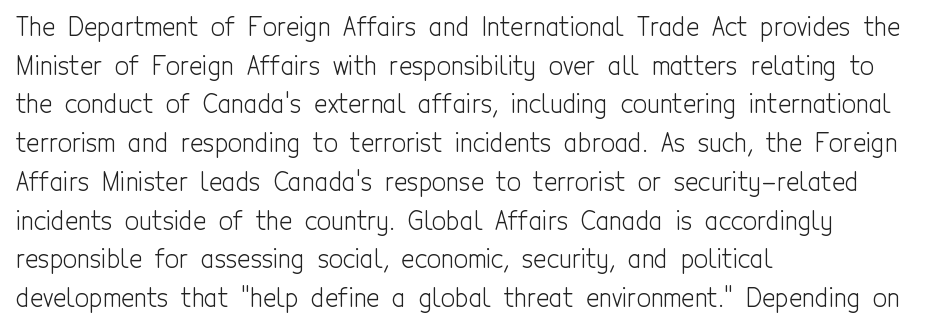
Q: Is the text bold? A: No.
Q: Is the text italic (slanted)? A: No, it is upright.
Q: Is the text underlined? A: No.
Q: How is the paragraph aligned? A: Left-aligned.
Q: Is the spacing between letters normal or unusually wide? A: Normal.
Q: Is the spacing between lines tight, normal or loose? A: Normal.
